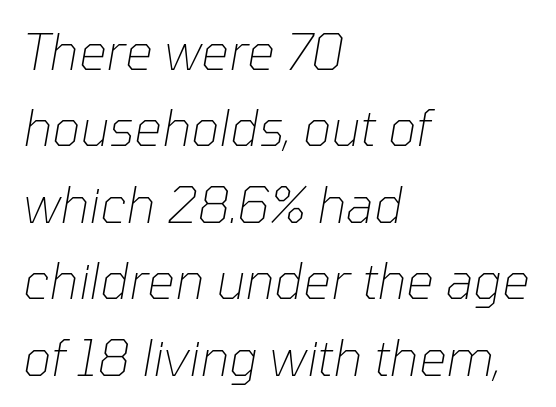
Q: Is the text bold? A: No.
Q: Is the text italic (slanted)? A: Yes, it leans right by about 10 degrees.
Q: Is the text underlined? A: No.
Q: How is the paragraph aligned? A: Left-aligned.
Q: Is the spacing between letters normal or unusually wide? A: Normal.
Q: Is the spacing between lines tight, normal or loose? A: Normal.
Q: Width (condensed, normal, or wide)? A: Normal.
Q: Stroke contrast? A: Low.
Q: x-height? A: Medium.
Q: Monospaced? A: No.
